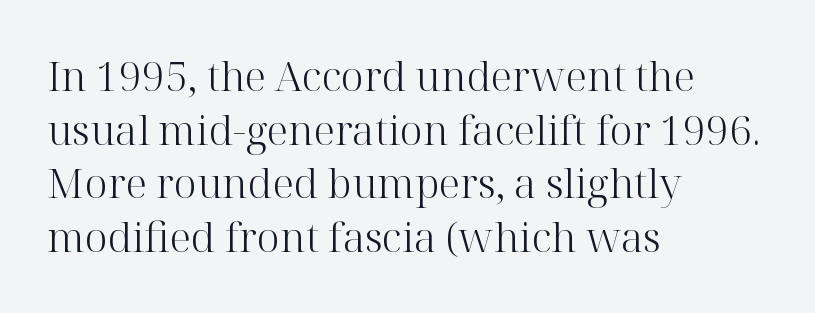
The image shows 41 px light serif type, upright; set left-aligned, normal line spacing (1.31x), normal letter spacing, not underlined; high stroke contrast and a medium x-height.
